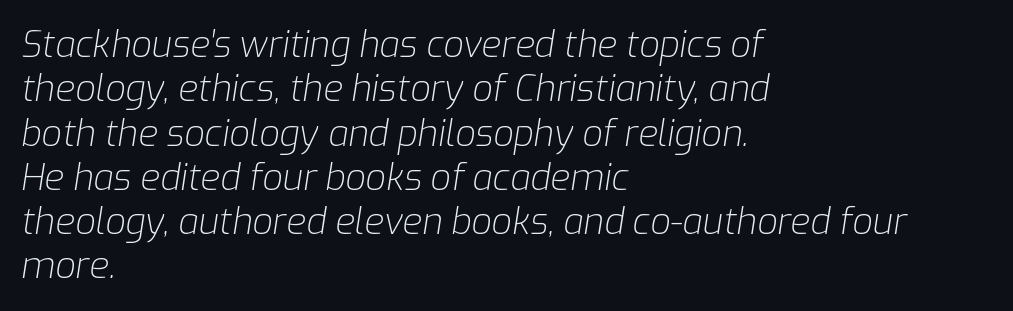
The image shows 36 px light type, italic (leaning right); set left-aligned, line spacing 1.23x, normal letter spacing, not underlined; low stroke contrast and a medium x-height.
